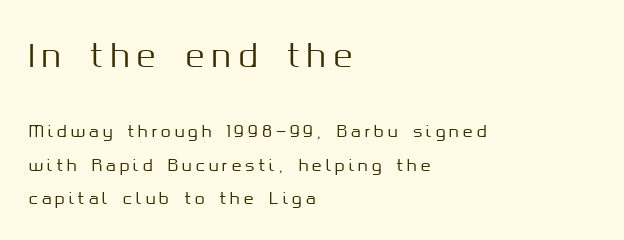
Q: Is the text italic (slanted)? A: No, it is upright.
Q: Is the typeface a serif or a sans-serif typeface? A: Sans-serif.
Q: Is the text underlined? A: No.
Q: How is the paragraph aligned? A: Left-aligned.
Q: Is the spacing between letters normal or unusually wide? A: Unusually wide.
Q: Is the spacing between lines tight, normal or loose? A: Loose.
Q: Which block of text is set in a larger size, the first (top) or the second (bottom)? A: The first (top) one.
Q: Width (condensed, normal, or wide)? A: Normal.
Q: Stroke contrast? A: Medium.
Q: x-height? A: Medium.
Q: Monospaced? A: No.
